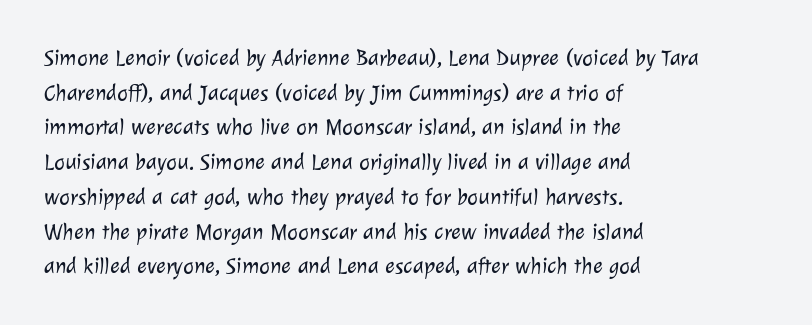
The image shows 23 px text type; set left-aligned, normal line spacing (1.51x), normal letter spacing, not underlined.
